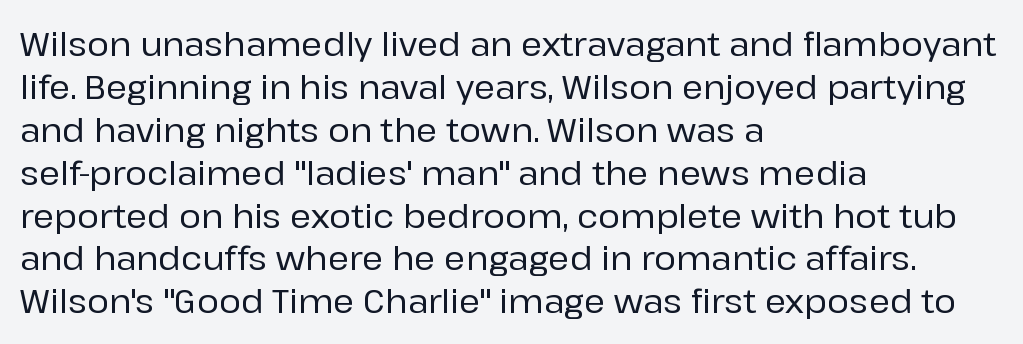
{"serif": "no", "italic": "no", "width": "normal", "stroke_contrast": "low", "x_height": "medium", "monospaced": "no", "underline": "no", "align": "left", "line_spacing": "normal", "line_spacing_ratio": 1.3, "letter_spacing": "normal", "letter_spacing_em": 0.0, "glyph_px": 33}
